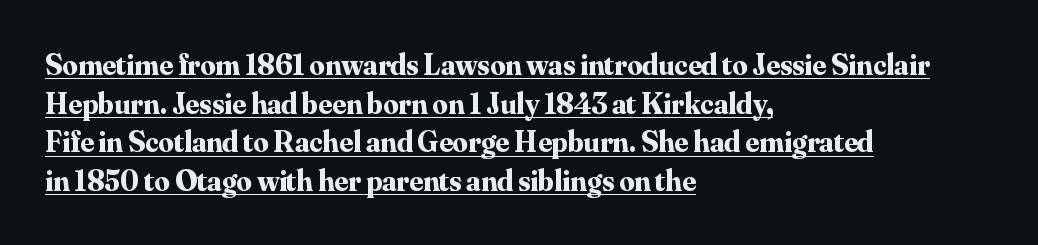
Spacing between characters is what you'd get straight out of the box. Leftover space on each line is placed entirely after the last word. This is heavy type, rendered in bold. The face used here is proportionally spaced, like ordinary book or web type. The text was rendered using a seriffed face with decorative stroke endings. The letters stand straight up with perfectly vertical stems.
